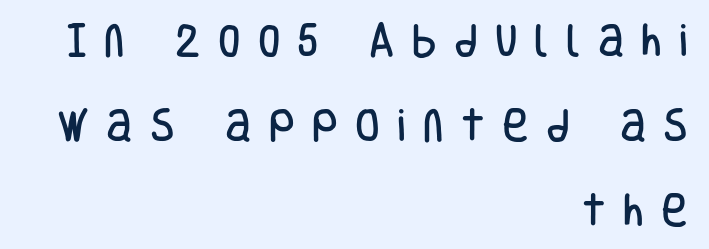
The image shows 36 px condensed sans-serif type, upright; set right-aligned, loose line spacing (2.36x), unusually wide letter spacing (+0.48 em), not underlined; low stroke contrast and a large x-height.
